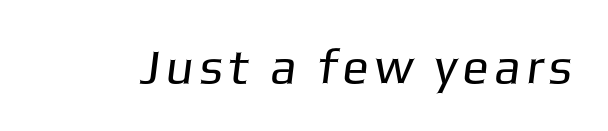
The image shows 49 px regular-weight sans-serif type; set not underlined; low stroke contrast and a medium x-height.
